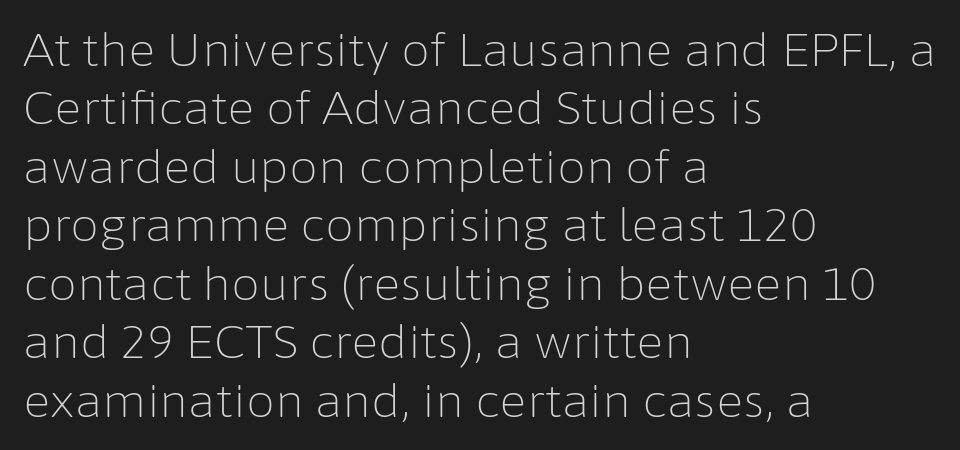
{"serif": "no", "italic": "no", "bold": "no", "weight": "light", "width": "normal", "stroke_contrast": "low", "x_height": "medium", "monospaced": "no", "underline": "no", "align": "left", "line_spacing": "normal", "line_spacing_ratio": 1.27, "letter_spacing": "normal", "letter_spacing_em": 0.0, "glyph_px": 46}
